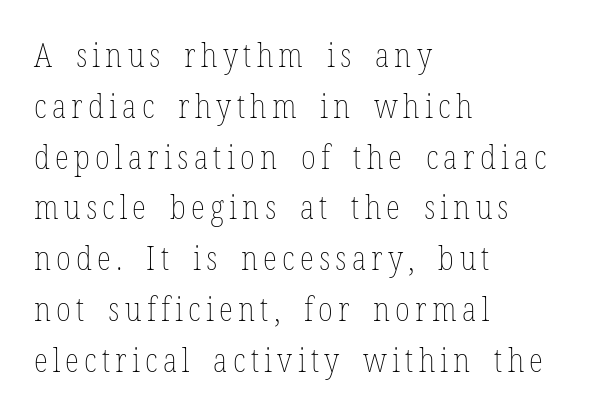
The image shows 33 px thin, condensed type, upright; set left-aligned, normal line spacing (1.54x), not underlined; low stroke contrast and a medium x-height.
